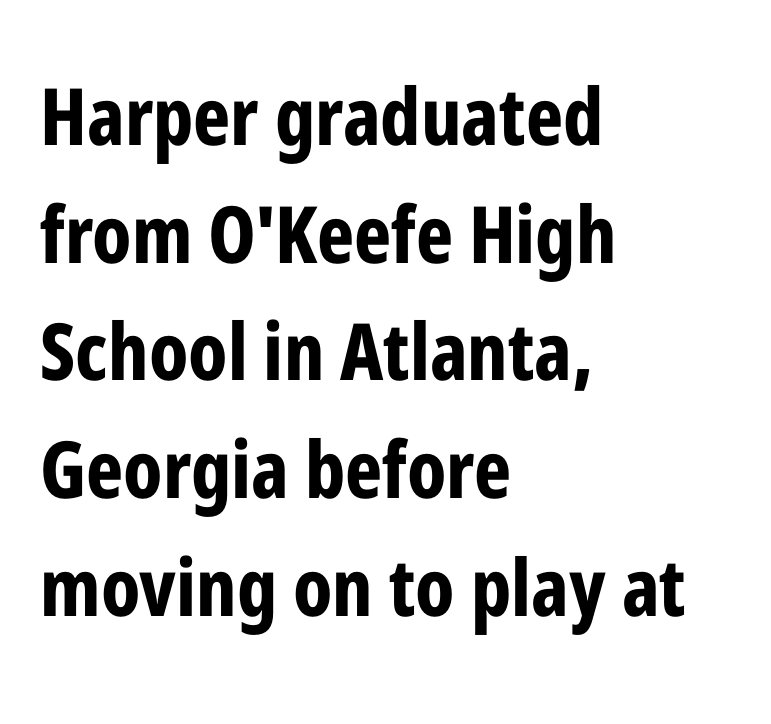
Q: Is the text bold? A: Yes.
Q: Is the text italic (slanted)? A: No, it is upright.
Q: Is the typeface a serif or a sans-serif typeface? A: Sans-serif.
Q: Is the text underlined? A: No.
Q: How is the paragraph aligned? A: Left-aligned.
Q: Is the spacing between letters normal or unusually wide? A: Normal.
Q: Is the spacing between lines tight, normal or loose? A: Normal.
Q: Width (condensed, normal, or wide)? A: Condensed.
Q: Stroke contrast? A: Low.
Q: x-height? A: Medium.
Q: Monospaced? A: No.
